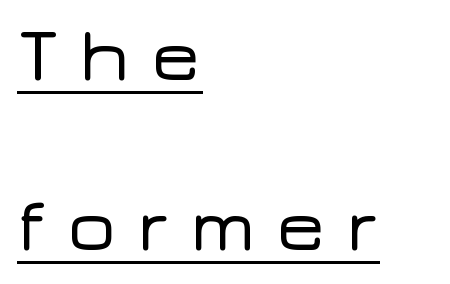
The image shows 76 px wide sans-serif type, upright; set left-aligned, loose line spacing (2.24x), unusually wide letter spacing (+0.25 em), underlined; low stroke contrast and a medium x-height.
